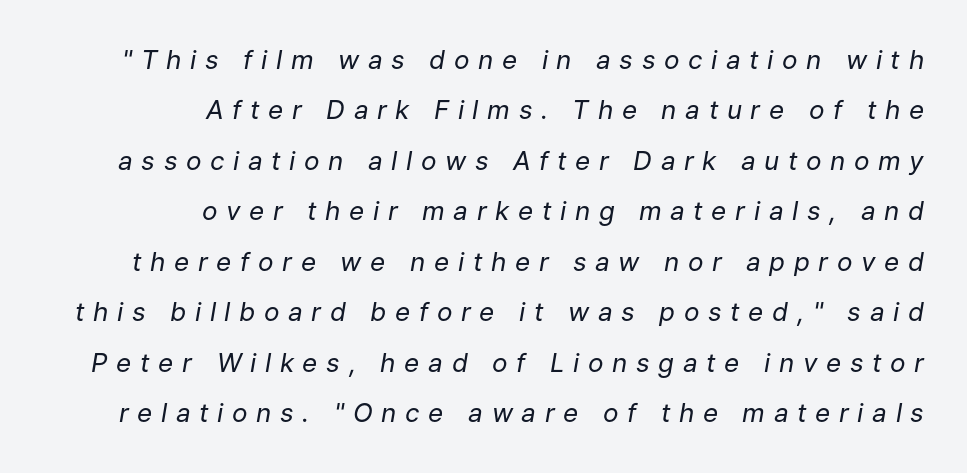
Q: Is the text bold? A: No.
Q: Is the text italic (slanted)? A: Yes, it leans right by about 9 degrees.
Q: Is the text underlined? A: No.
Q: How is the paragraph aligned? A: Right-aligned.
Q: Is the spacing between letters normal or unusually wide? A: Unusually wide.
Q: Is the spacing between lines tight, normal or loose? A: Loose.
